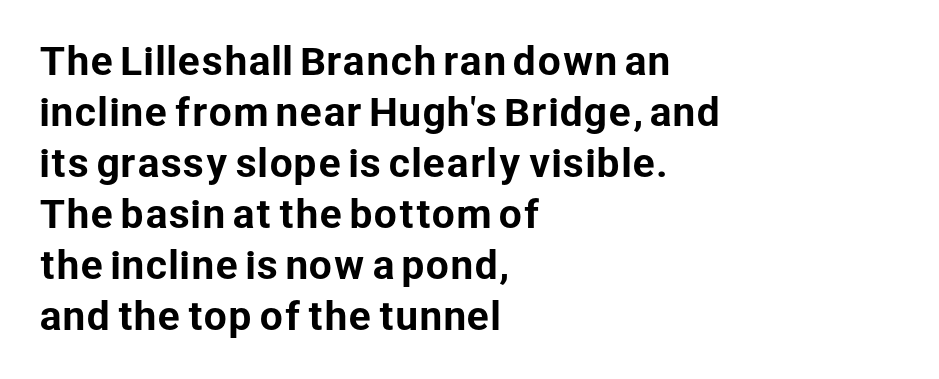
Stroke terminals: plain, sans-serif. Ordinary non-slanted type is in use. Notice how descenders clear the ascenders below comfortably — that's standard leading. Short note: letters normally spaced. Spacing verdict: proportional, widths tailored to each character.
